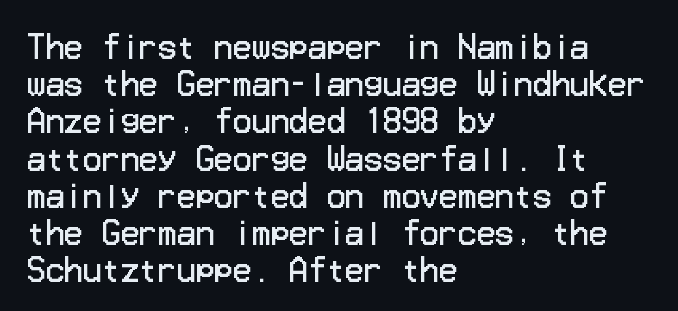
{"serif": "no", "italic": "no", "bold": "no", "weight": "regular", "width": "normal", "stroke_contrast": "low", "x_height": "medium", "underline": "no", "align": "left", "line_spacing_ratio": 1.2, "letter_spacing": "normal", "letter_spacing_em": 0.0, "glyph_px": 31}
